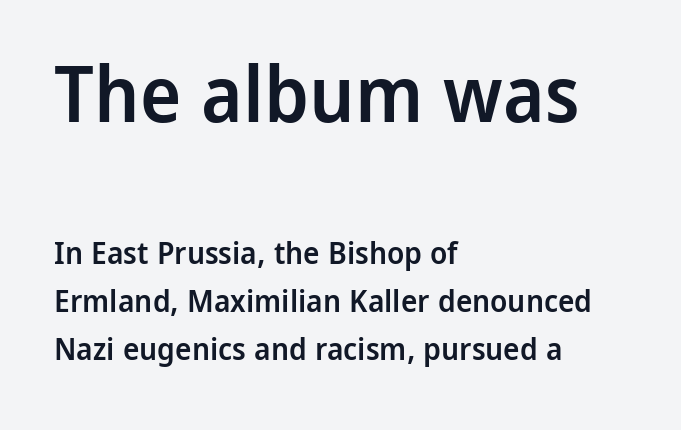
Q: Is the text bold? A: Semi-bold.
Q: Is the text italic (slanted)? A: No, it is upright.
Q: Is the typeface a serif or a sans-serif typeface? A: Sans-serif.
Q: Is the text underlined? A: No.
Q: How is the paragraph aligned? A: Left-aligned.
Q: Is the spacing between letters normal or unusually wide? A: Normal.
Q: Is the spacing between lines tight, normal or loose? A: Normal.
Q: Which block of text is set in a larger size, the first (top) or the second (bottom)? A: The first (top) one.
Q: Width (condensed, normal, or wide)? A: Normal.
Q: Stroke contrast? A: Low.
Q: x-height? A: Medium.
Q: Monospaced? A: No.
